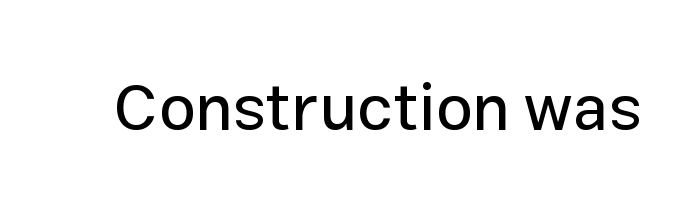
Q: Is the text italic (slanted)? A: No, it is upright.
Q: Is the typeface a serif or a sans-serif typeface? A: Sans-serif.
Q: Is the text underlined? A: No.
Q: Is the spacing between letters normal or unusually wide? A: Normal.
Q: Width (condensed, normal, or wide)? A: Normal.
Q: Stroke contrast? A: Low.
Q: x-height? A: Medium.
Q: Monospaced? A: No.
